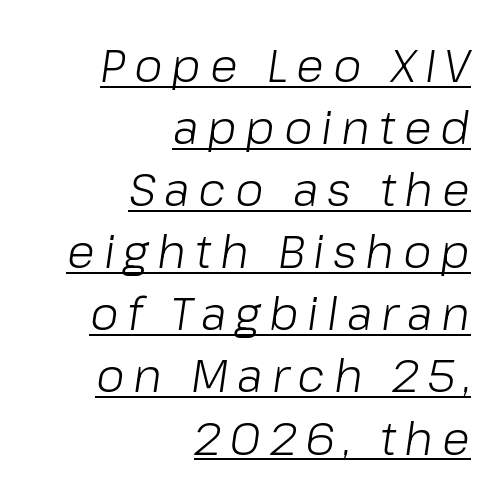
{"italic": "yes", "lean": "right", "slant_degrees": 8, "bold": "no", "weight": "light", "width": "normal", "stroke_contrast": "low", "x_height": "medium", "monospaced": "no", "underline": "yes", "align": "right", "line_spacing": "normal", "line_spacing_ratio": 1.35, "glyph_px": 46}
